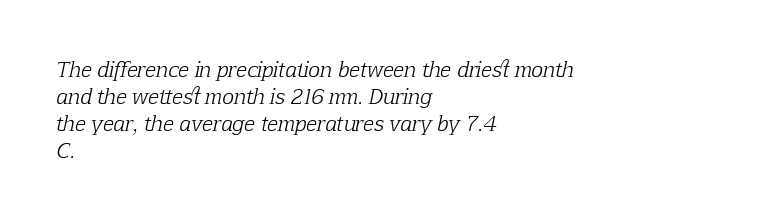
The image shows 20 px text type, italic (leaning right); set left-aligned, normal line spacing (1.35x), normal letter spacing, not underlined.
